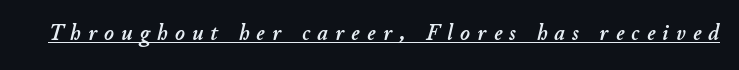
The image shows 23 px text type, italic (leaning right); set unusually wide letter spacing (+0.32 em), underlined.
